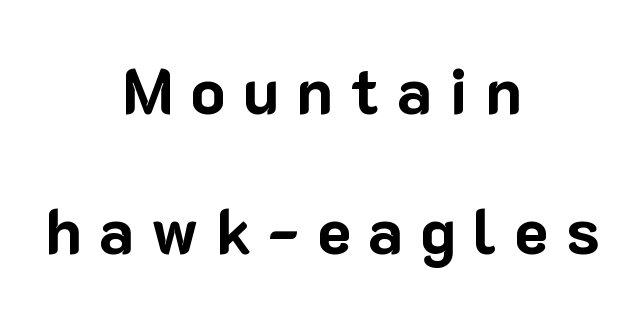
Q: Is the text bold? A: Yes.
Q: Is the text italic (slanted)? A: No, it is upright.
Q: Is the typeface a serif or a sans-serif typeface? A: Sans-serif.
Q: Is the text underlined? A: No.
Q: How is the paragraph aligned? A: Centered.
Q: Is the spacing between letters normal or unusually wide? A: Unusually wide.
Q: Is the spacing between lines tight, normal or loose? A: Loose.
Q: Width (condensed, normal, or wide)? A: Normal.
Q: Stroke contrast? A: Low.
Q: x-height? A: Medium.
Q: Monospaced? A: No.
